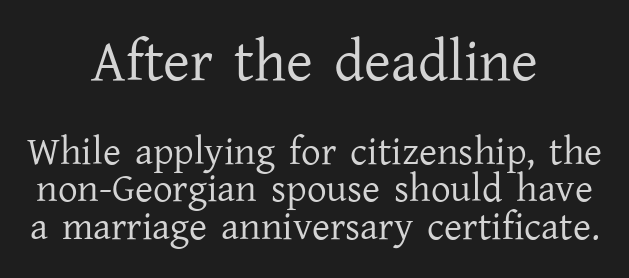
{"serif": "yes", "italic": "no", "bold": "no", "weight": "regular", "width": "normal", "stroke_contrast": "low", "x_height": "medium", "monospaced": "no", "underline": "no", "align": "center", "line_spacing": "tight", "line_spacing_ratio": 0.97, "letter_spacing": "normal", "letter_spacing_em": 0.0, "larger_block": "first", "size_ratio": 1.49, "glyph_px": 58}
